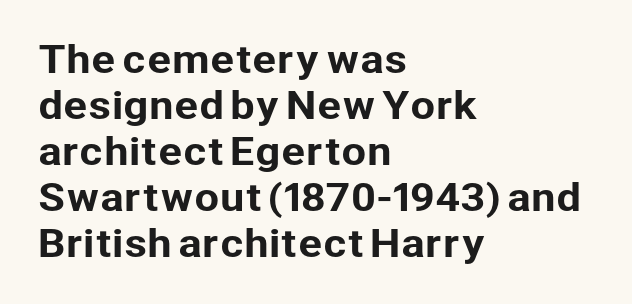
The image shows 36 px sans-serif type, upright; set left-aligned, normal line spacing (1.28x), normal letter spacing, not underlined; low stroke contrast and a medium x-height.
